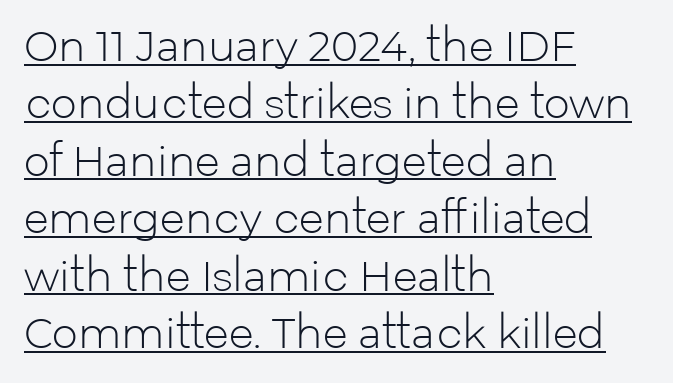
The rendering anchors every line to the left-hand side. The passage shown has conventional tracking throughout. Rows of type keep a routine distance in the vertical direction. Students, observe the line beneath the letters — that is underlining.
